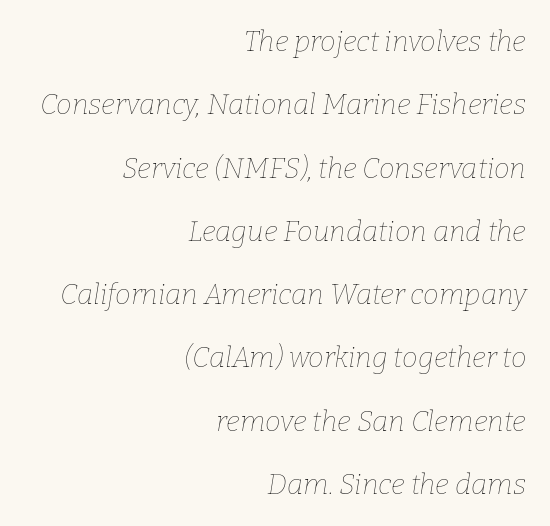
Visually the block forms a straight wall on the right and a jagged coastline on the left. Stroke mass is kept to a normal reading level or below. Letters rest on an invisible, unmarked baseline. Do the characters align in a grid? No, the font is proportional. The line-height multiplier appears high, well above default.
